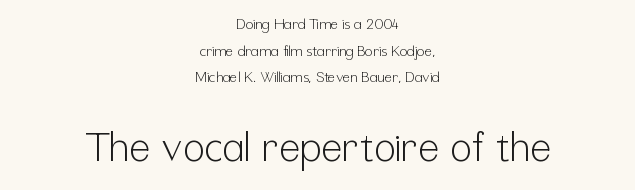
{"serif": "no", "italic": "no", "bold": "no", "weight": "light", "width": "condensed", "stroke_contrast": "low", "x_height": "medium", "monospaced": "no", "underline": "no", "align": "center", "line_spacing": "loose", "line_spacing_ratio": 1.91, "letter_spacing": "normal", "letter_spacing_em": 0.0, "larger_block": "second", "size_ratio": 2.86, "glyph_px": 40}
